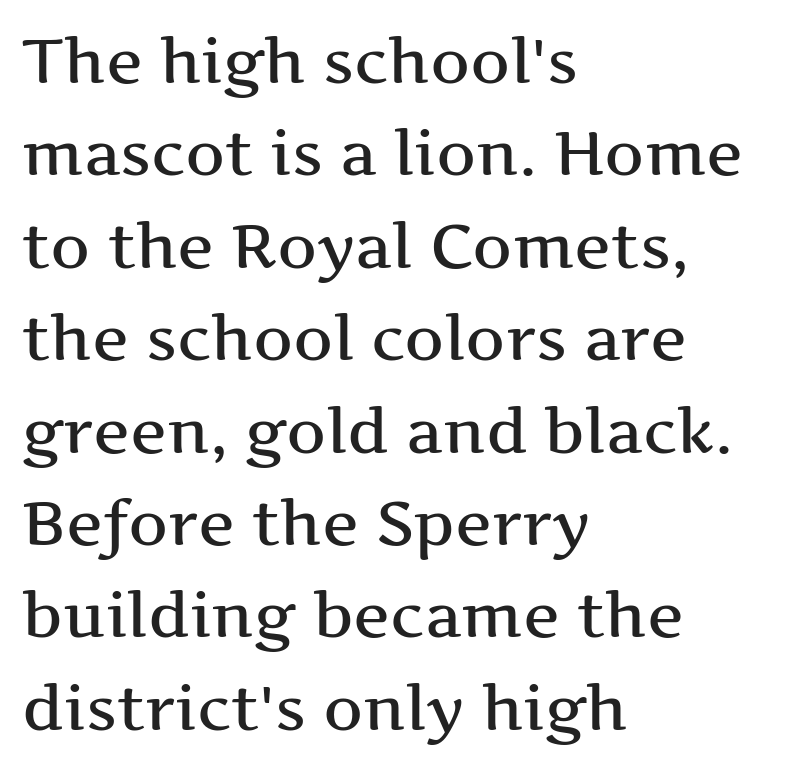
The image shows 62 px wide serif type, upright; set left-aligned, normal line spacing (1.49x), normal letter spacing, not underlined; medium stroke contrast and a medium x-height.
